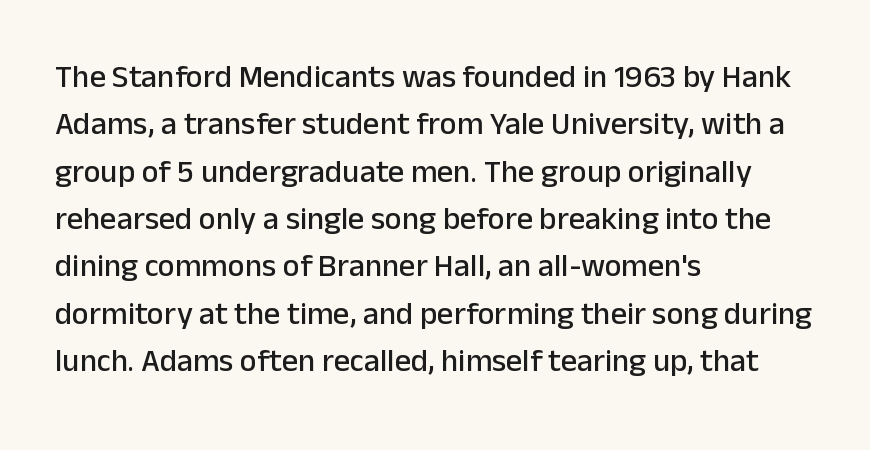
{"serif": "no", "italic": "no", "width": "normal", "stroke_contrast": "low", "x_height": "medium", "monospaced": "no", "underline": "no", "align": "left", "line_spacing": "normal", "line_spacing_ratio": 1.48, "letter_spacing": "normal", "letter_spacing_em": 0.0, "glyph_px": 32}
